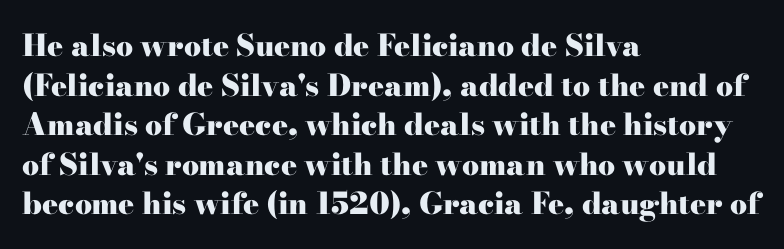
The image shows 30 px heavy, wide serif type, upright; set left-aligned, normal line spacing (1.32x), normal letter spacing, not underlined; high stroke contrast and a small x-height.
